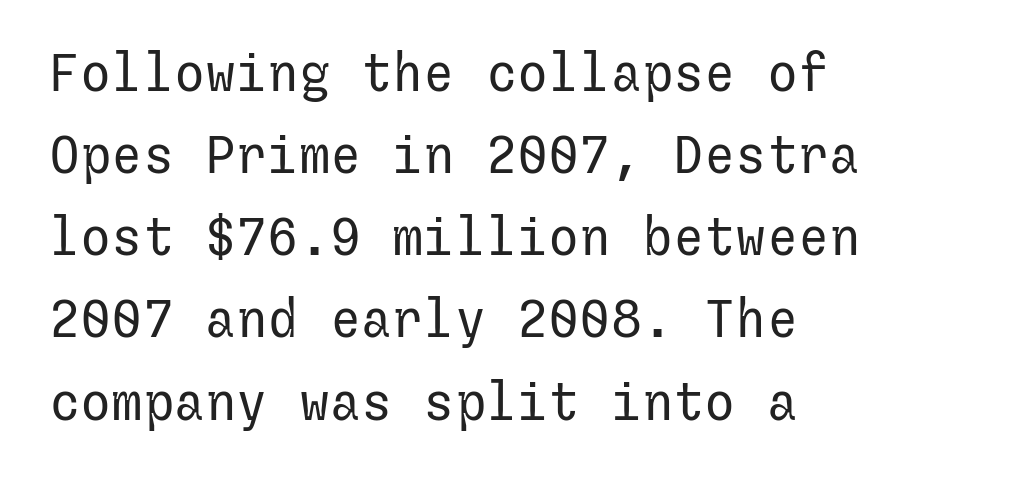
This sample uses plain, unmodified letter spacing. Bold? No — there's no thickening of the strokes. Upright lettering throughout. Nothing sits at the stroke ends, so this counts as sans-serif. Short and long lines alike share a common starting point at left. Students, observe: this is what conventionally led text looks like.
